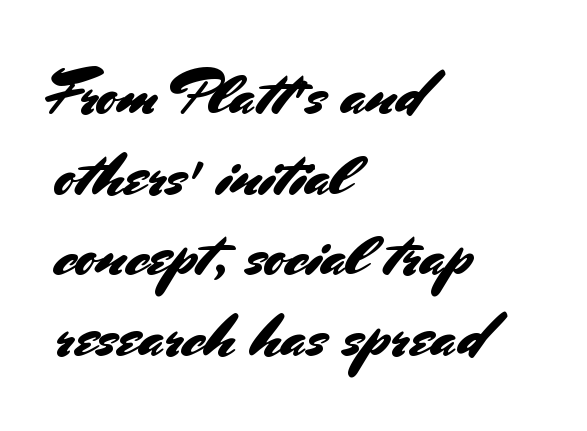
A typesetter would call this zero additional tracking. Think of a printed novel: that variable character pitch is what you see here. These lines stack with their left ends in a neat column.
